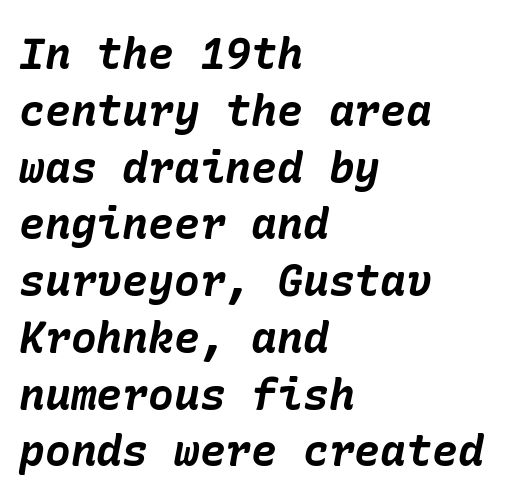
This sample keeps an unexceptional amount of space between lines. The font is running at its bold setting. Caption: multi-line text, flush left, ragged right. Notice how the stems are inclined rather than vertical — that's the hallmark of italics.
